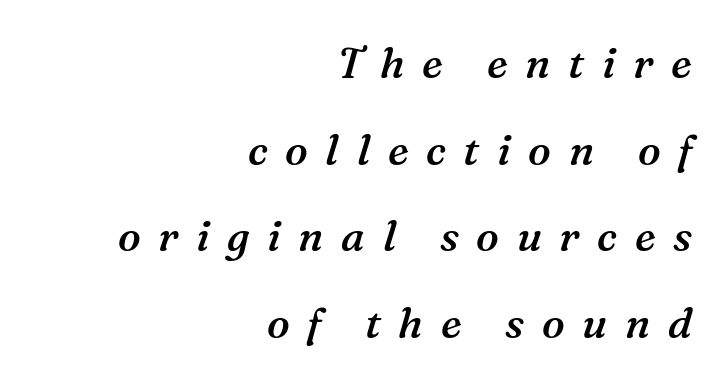
Bare-footed words on every line. Summary of vertical rhythm: relaxed, with wide interline spacing. Characters follow at a spacing far wider than the type designer built in. Where is the straight margin? On the right. In terms of posture, this sample is oblique.
